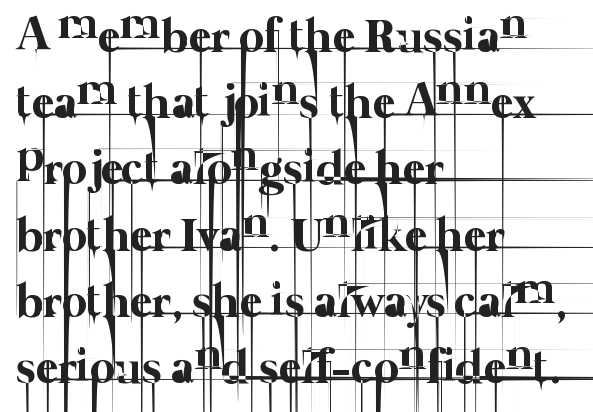
{"bold": "no", "weight": "thin", "width": "normal", "stroke_contrast": "low", "x_height": "medium", "monospaced": "no", "underline": "no", "align": "left", "line_spacing": "normal", "line_spacing_ratio": 1.38, "letter_spacing": "normal", "letter_spacing_em": 0.0, "glyph_px": 48}
